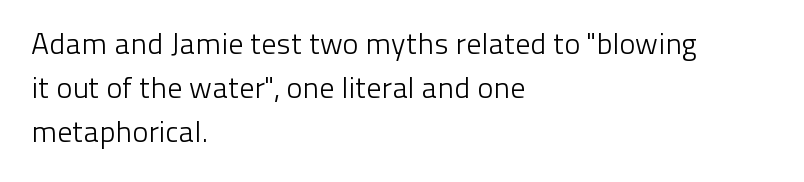
{"serif": "no", "italic": "no", "bold": "no", "weight": "light", "width": "normal", "stroke_contrast": "low", "x_height": "medium", "monospaced": "no", "underline": "no", "align": "left", "line_spacing": "normal", "line_spacing_ratio": 1.47, "letter_spacing": "normal", "letter_spacing_em": 0.0, "glyph_px": 30}
